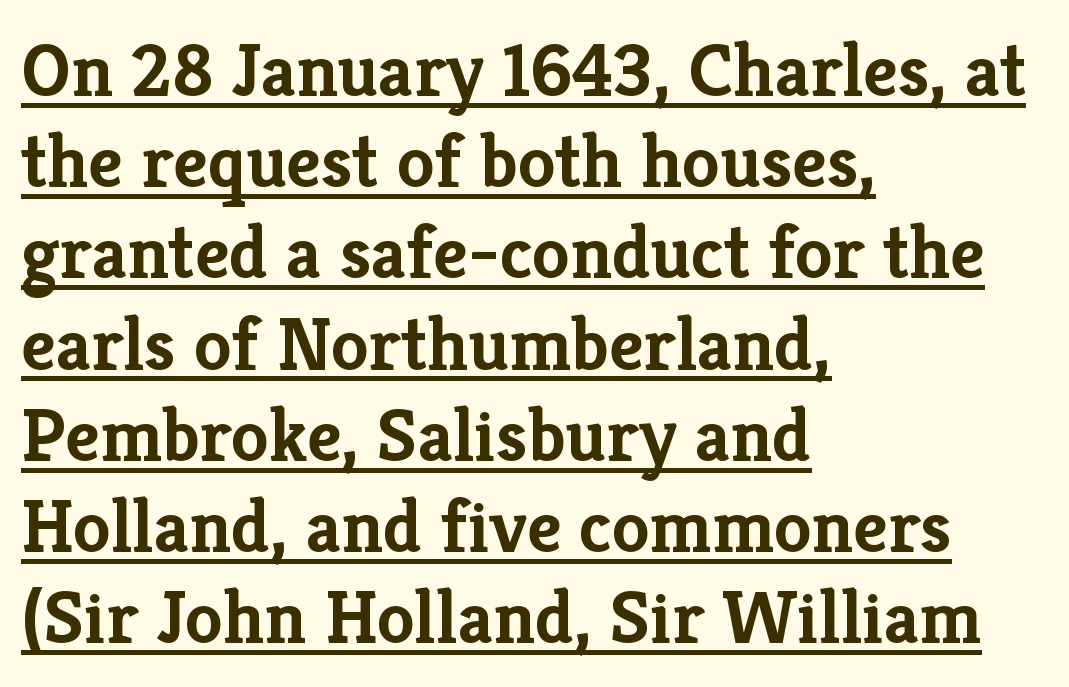
Q: Is the text bold? A: Yes.
Q: Is the text italic (slanted)? A: No, it is upright.
Q: Is the typeface a serif or a sans-serif typeface? A: Serif.
Q: Is the text underlined? A: Yes.
Q: How is the paragraph aligned? A: Left-aligned.
Q: Is the spacing between letters normal or unusually wide? A: Normal.
Q: Width (condensed, normal, or wide)? A: Normal.
Q: Stroke contrast? A: Low.
Q: x-height? A: Medium.
Q: Monospaced? A: No.
